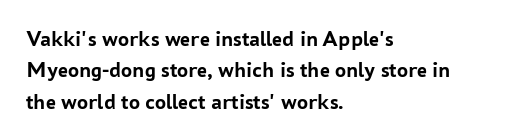
Q: Is the text bold? A: Yes.
Q: Is the text italic (slanted)? A: No, it is upright.
Q: Is the text underlined? A: No.
Q: How is the paragraph aligned? A: Left-aligned.
Q: Is the spacing between letters normal or unusually wide? A: Normal.
Q: Is the spacing between lines tight, normal or loose? A: Normal.
